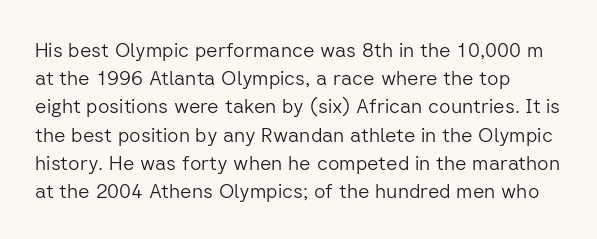
Stem width sits at or under what a default text font uses. The space directly below the letters is spotless. The type sits square on the baseline with zero lean. The vertical gap from one line to the next is medium. This rendering leaves character spacing at its baseline value.
